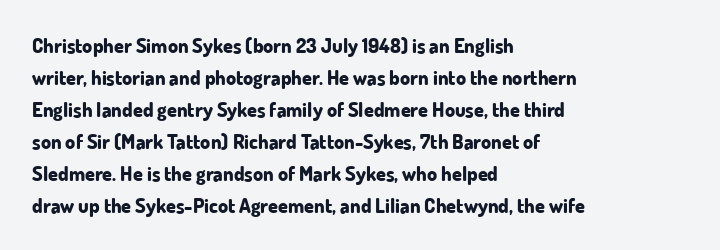
{"italic": "no", "bold": "yes", "underline": "no", "align": "left", "line_spacing": "normal", "line_spacing_ratio": 1.6, "letter_spacing": "normal", "letter_spacing_em": 0.0, "glyph_px": 20}
